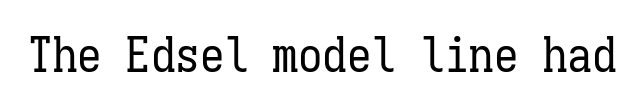
The image shows 49 px regular-weight, condensed type, upright, monospaced; set normal letter spacing, not underlined; low stroke contrast and a medium x-height.
